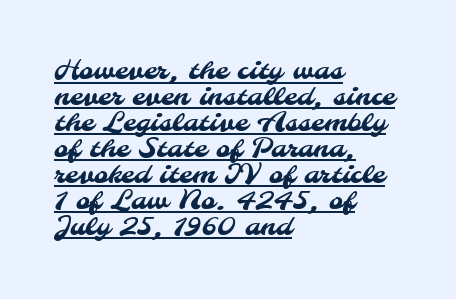
The image shows 27 px text type; set left-aligned, tight line spacing (0.96x), normal letter spacing, underlined.
